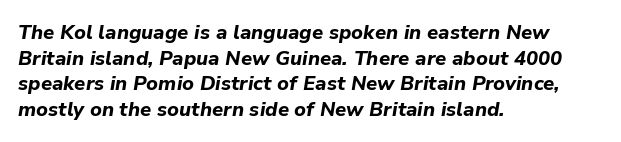
The image shows 20 px bold type, italic (leaning right); set left-aligned, normal line spacing (1.28x), normal letter spacing, not underlined.
